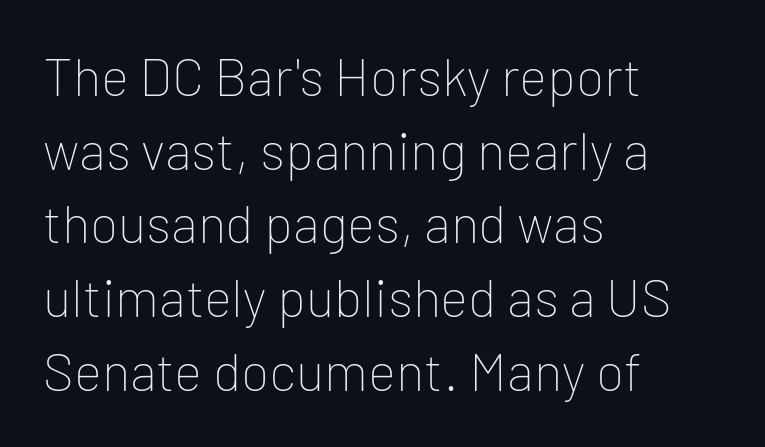
The passage shown is typed in a proportional face where columns would drift. Inter-character spacing is left at the font's built-in metrics. The passage shown stacks its lines at a standard gap. Is this a sans? Yes — the strokes have no serifs. The lettering stays uniformly vertical, giving the passage a roman look. The rag falls on the right side of this text block.
